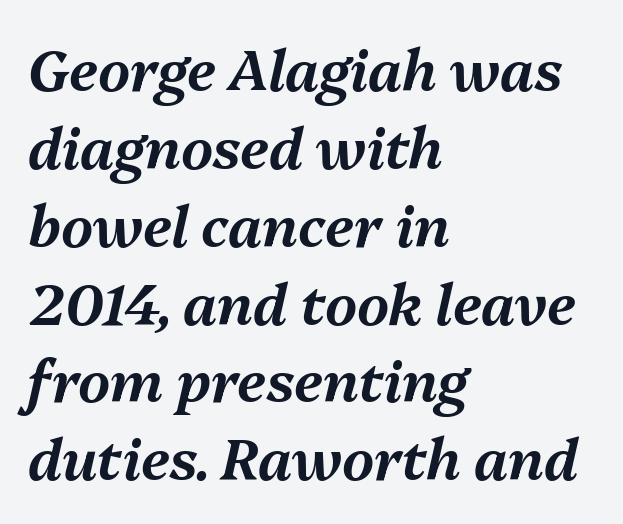
The image shows 56 px text type, italic (leaning right); set left-aligned, normal line spacing (1.39x), normal letter spacing, not underlined; medium stroke contrast and a medium x-height.
